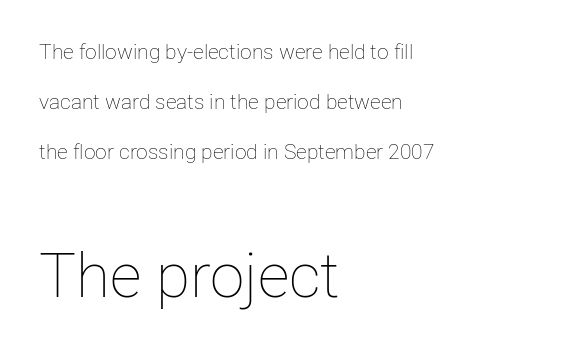
Which chunk is bigger? The second one — the bottom block dwarfs the top. Beneath every word, the page is bare. One-word summary of the alignment: left. No extra ink here — the face is not bold. Rendered with straight, roman letterforms. Varying glyph widths throughout — classic text-font behaviour.
